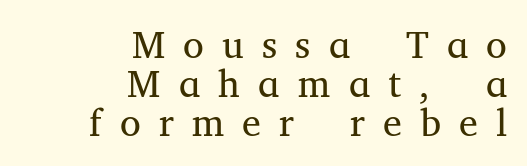
Think of a printed novel: that variable character pitch is what you see here. Rule under the text: the space is simply empty. Stems and bowls with no extra thickness — not bold. Caption: multi-line text, flush right, ragged left.
